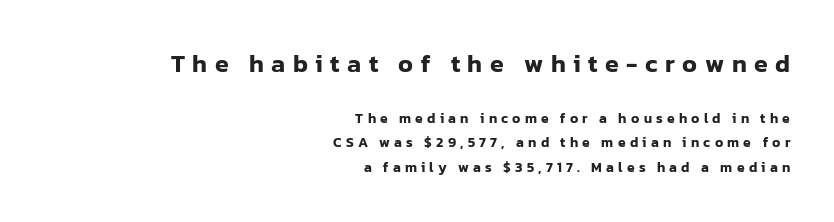
The gap between lines stays unmarked. Characters follow at a spacing far wider than the type designer built in. Which margin do the lines hug? The right one — the left edge is uneven. The passage shown begins with its larger block and ends with its smaller one. The letters stand upright; this is a roman face.
